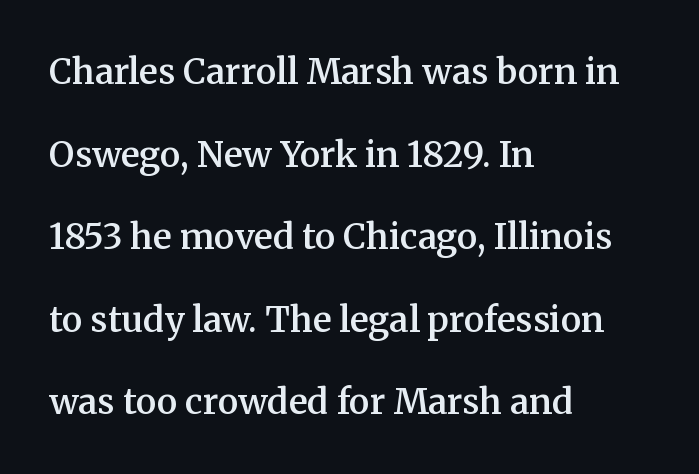
{"serif": "yes", "italic": "no", "bold": "semi", "weight": "semibold", "width": "normal", "stroke_contrast": "medium", "x_height": "medium", "monospaced": "no", "underline": "no", "align": "left", "line_spacing": "loose", "line_spacing_ratio": 2.36, "letter_spacing": "normal", "letter_spacing_em": 0.0, "glyph_px": 35}
